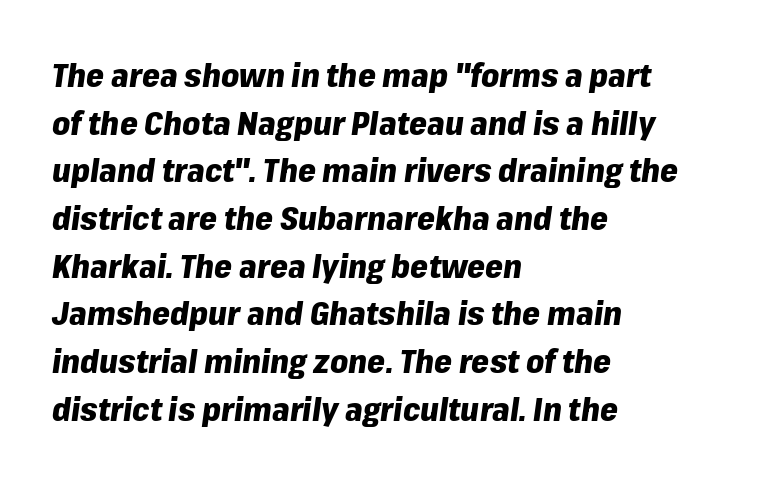
Q: Is the text bold? A: Yes.
Q: Is the text italic (slanted)? A: Yes, it leans right by about 8 degrees.
Q: Is the text underlined? A: No.
Q: How is the paragraph aligned? A: Left-aligned.
Q: Is the spacing between letters normal or unusually wide? A: Normal.
Q: Is the spacing between lines tight, normal or loose? A: Normal.
Q: Width (condensed, normal, or wide)? A: Normal.
Q: Stroke contrast? A: Low.
Q: x-height? A: Medium.
Q: Monospaced? A: No.
